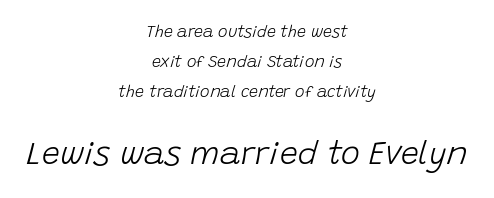
The area under the type is left untouched. Short and long lines alike share a common midpoint. The letters advance in unequal steps, a hallmark of proportional type. The axis of the letterforms is tilted away from vertical.
